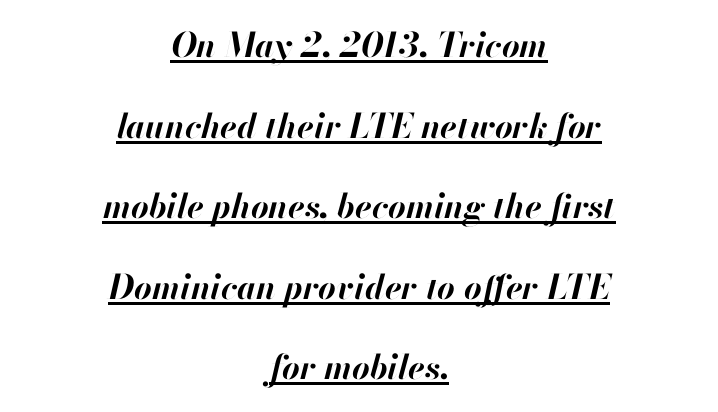
{"italic": "yes", "lean": "right", "slant_degrees": 13, "bold": "yes", "weight": "bold", "width": "normal", "stroke_contrast": "high", "x_height": "small", "monospaced": "no", "underline": "yes", "align": "center", "line_spacing": "loose", "line_spacing_ratio": 2.37, "letter_spacing": "normal", "letter_spacing_em": 0.0, "glyph_px": 34}
